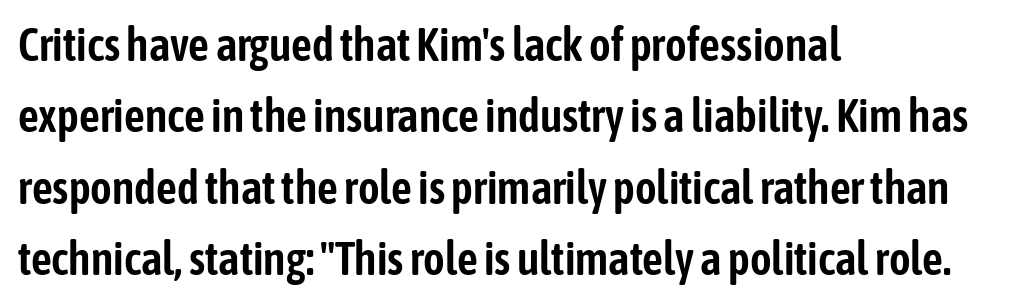
The letters sit at their default tracking, neither squeezed nor spread. Is the block centered? No — it sits flush against the left margin. Is there any slant? The stems are plumb. You can tell from the bare stems that sans-serif type was used.
